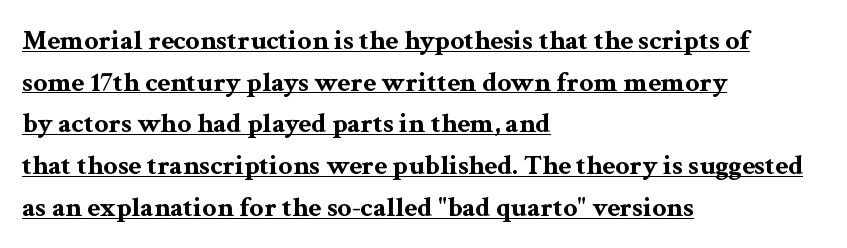
Q: Is the text bold? A: Yes.
Q: Is the text italic (slanted)? A: No, it is upright.
Q: Is the typeface a serif or a sans-serif typeface? A: Serif.
Q: Is the text underlined? A: Yes.
Q: How is the paragraph aligned? A: Left-aligned.
Q: Is the spacing between letters normal or unusually wide? A: Normal.
Q: Is the spacing between lines tight, normal or loose? A: Normal.
Q: Width (condensed, normal, or wide)? A: Wide.
Q: Stroke contrast? A: Medium.
Q: x-height? A: Medium.
Q: Monospaced? A: No.
